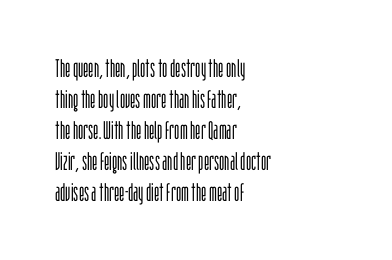
Q: Is the text bold? A: No.
Q: Is the text italic (slanted)? A: No, it is upright.
Q: Is the text underlined? A: No.
Q: How is the paragraph aligned? A: Left-aligned.
Q: Is the spacing between letters normal or unusually wide? A: Normal.
